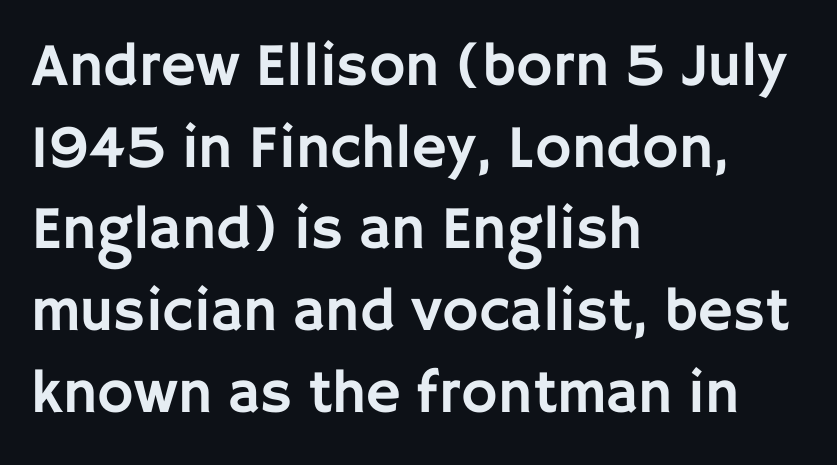
The image shows 61 px sans-serif type, upright; set left-aligned, normal line spacing (1.34x), normal letter spacing, not underlined; low stroke contrast and a large x-height.
